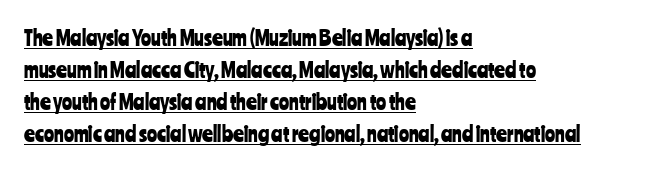
The lettering stays uniformly vertical, giving the passage a roman look. The line-height multiplier appears to be the usual default. Look at the tracking — it's just the regular setting, nothing added. Each line starts at the same left margin while the right side varies. A continuous stroke trails under the words, as in a hyperlink.
